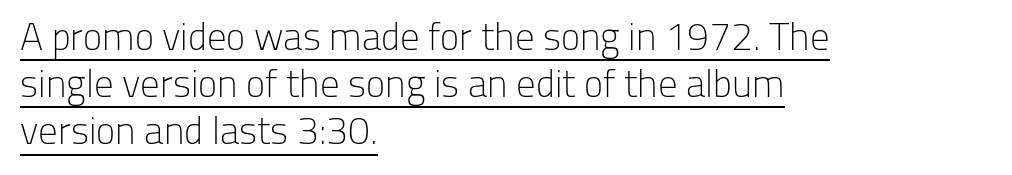
Q: Is the text bold? A: No.
Q: Is the text italic (slanted)? A: No, it is upright.
Q: Is the typeface a serif or a sans-serif typeface? A: Sans-serif.
Q: Is the text underlined? A: Yes.
Q: How is the paragraph aligned? A: Left-aligned.
Q: Is the spacing between letters normal or unusually wide? A: Normal.
Q: Width (condensed, normal, or wide)? A: Normal.
Q: Stroke contrast? A: Low.
Q: x-height? A: Medium.
Q: Monospaced? A: No.
